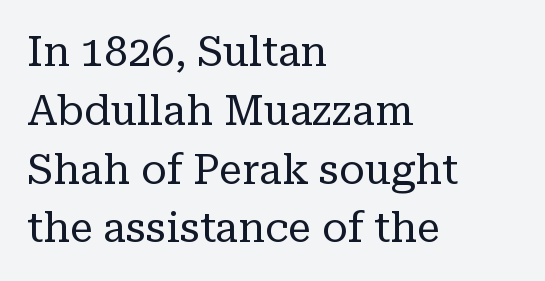
Q: Is the text bold? A: No.
Q: Is the text italic (slanted)? A: No, it is upright.
Q: Is the typeface a serif or a sans-serif typeface? A: Serif.
Q: Is the text underlined? A: No.
Q: How is the paragraph aligned? A: Left-aligned.
Q: Is the spacing between letters normal or unusually wide? A: Normal.
Q: Is the spacing between lines tight, normal or loose? A: Normal.
Q: Width (condensed, normal, or wide)? A: Normal.
Q: Stroke contrast? A: Low.
Q: x-height? A: Medium.
Q: Monospaced? A: No.
